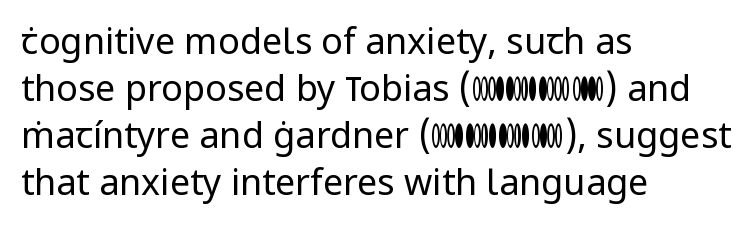
What stands out about the letter spacing? Nothing — it is the standard amount. This rendering features lettering with no underline. Regarding serifs, this sample does without them. Spacing verdict: proportional, widths tailored to each character. Do the letters lean? They stand straight.
